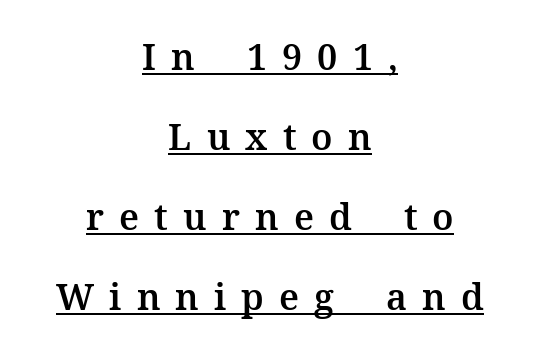
{"serif": "yes", "italic": "no", "width": "normal", "stroke_contrast": "medium", "x_height": "medium", "monospaced": "no", "underline": "yes", "align": "center", "line_spacing": "loose", "line_spacing_ratio": 2.22, "letter_spacing": "wide", "letter_spacing_em": 0.42, "glyph_px": 36}
